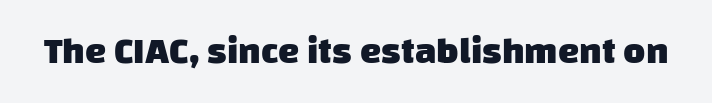
Quick note: underline off. Students, note that the glyphs here touch the page at normal intervals. Emphasis by weight is at full strength: bold. Here the designer chose a conventional face with non-uniform glyph widths. Are there feet on the stems? There aren't — it's a sans.
